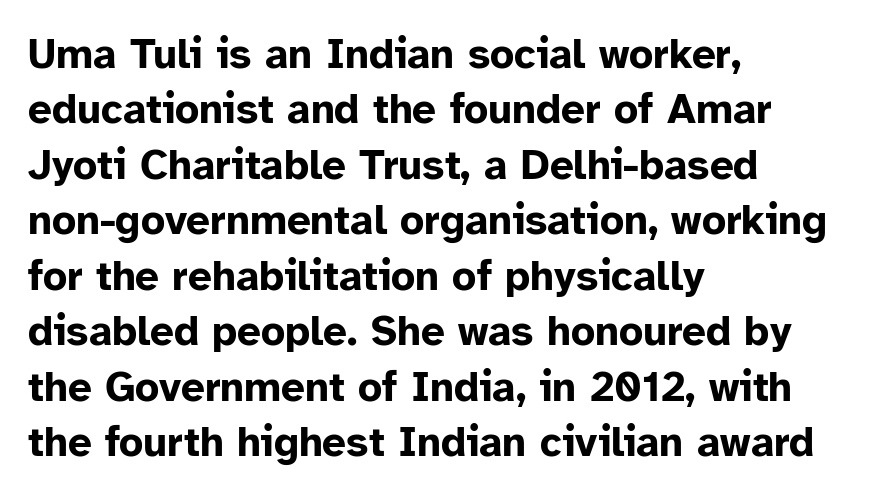
Q: Is the text bold? A: Yes.
Q: Is the text italic (slanted)? A: No, it is upright.
Q: Is the typeface a serif or a sans-serif typeface? A: Sans-serif.
Q: Is the text underlined? A: No.
Q: How is the paragraph aligned? A: Left-aligned.
Q: Is the spacing between letters normal or unusually wide? A: Normal.
Q: Is the spacing between lines tight, normal or loose? A: Normal.
Q: Width (condensed, normal, or wide)? A: Normal.
Q: Stroke contrast? A: Low.
Q: x-height? A: Medium.
Q: Monospaced? A: No.
